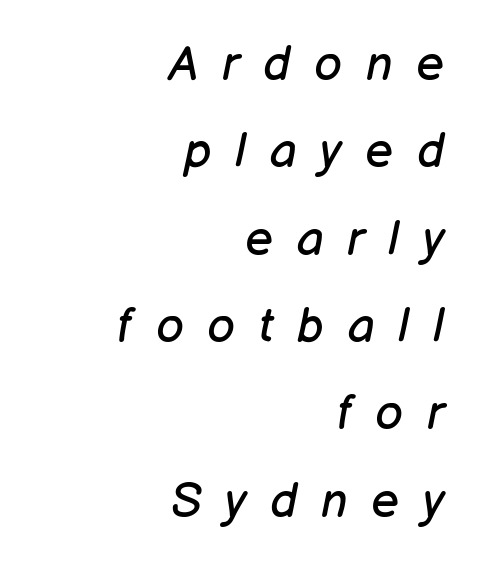
Compared with a typical body face, this is equally light or lighter still. Right-aligned paragraph, ragged on the left. It's the slanting kind of type. The passage shown is typed in a proportional face where columns would drift. The area under the type is left untouched.
